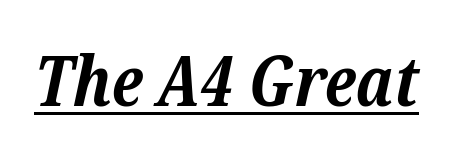
The face used here is proportionally spaced, like ordinary book or web type. I'd describe the lettering as bold — thick and assertive. The words here are underlined. Emphasis-style slanted type is in use. Examine the stroke ends and you'll spot serifs. Spacing between characters is what you'd get straight out of the box.
